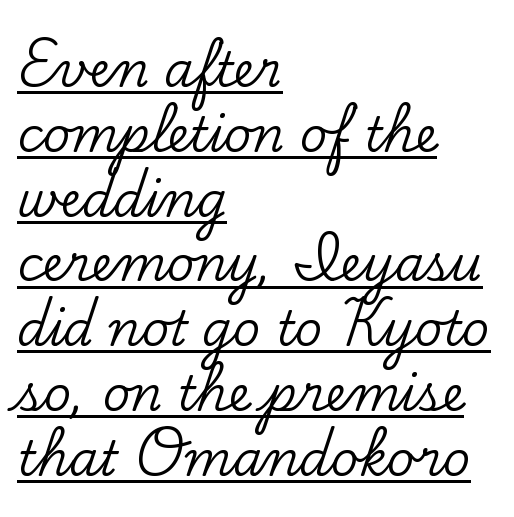
Q: Is the text italic (slanted)? A: Yes.
Q: Is the typeface a serif or a sans-serif typeface? A: Serif.
Q: Is the text underlined? A: Yes.
Q: How is the paragraph aligned? A: Left-aligned.
Q: Is the spacing between letters normal or unusually wide? A: Normal.
Q: Is the spacing between lines tight, normal or loose? A: Normal.
Q: Width (condensed, normal, or wide)? A: Normal.
Q: Stroke contrast? A: Low.
Q: x-height? A: Small.
Q: Monospaced? A: No.
